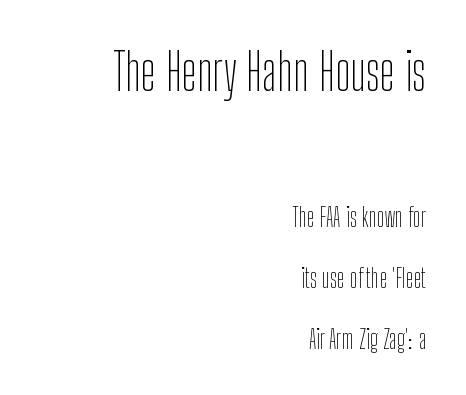
The image shows 51 px thin, condensed sans-serif type, upright; set right-aligned, loose line spacing (2.35x), normal letter spacing, not underlined; the first (top) block is 1.96x larger; low stroke contrast and a medium x-height.
